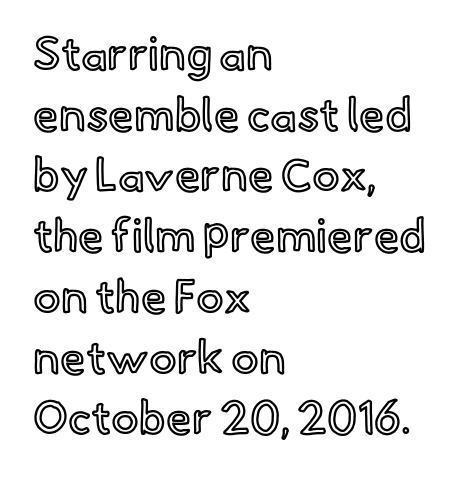
Q: Is the text italic (slanted)? A: No, it is upright.
Q: Is the text underlined? A: No.
Q: How is the paragraph aligned? A: Left-aligned.
Q: Is the spacing between letters normal or unusually wide? A: Normal.
Q: Is the spacing between lines tight, normal or loose? A: Normal.
Q: Width (condensed, normal, or wide)? A: Normal.
Q: x-height? A: Small.
Q: Monospaced? A: No.
